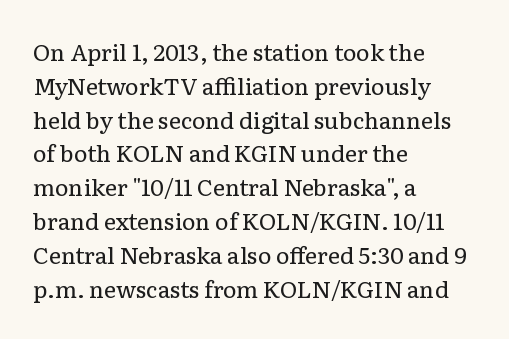
Q: Is the text bold? A: No.
Q: Is the text italic (slanted)? A: No, it is upright.
Q: Is the text underlined? A: No.
Q: How is the paragraph aligned? A: Left-aligned.
Q: Is the spacing between letters normal or unusually wide? A: Normal.
Q: Is the spacing between lines tight, normal or loose? A: Normal.
